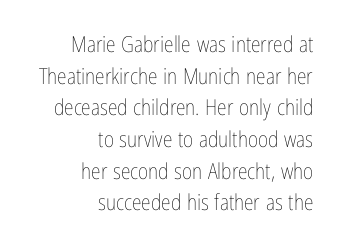
The image shows 22 px text type, upright; set right-aligned, normal line spacing (1.44x), normal letter spacing, not underlined.
